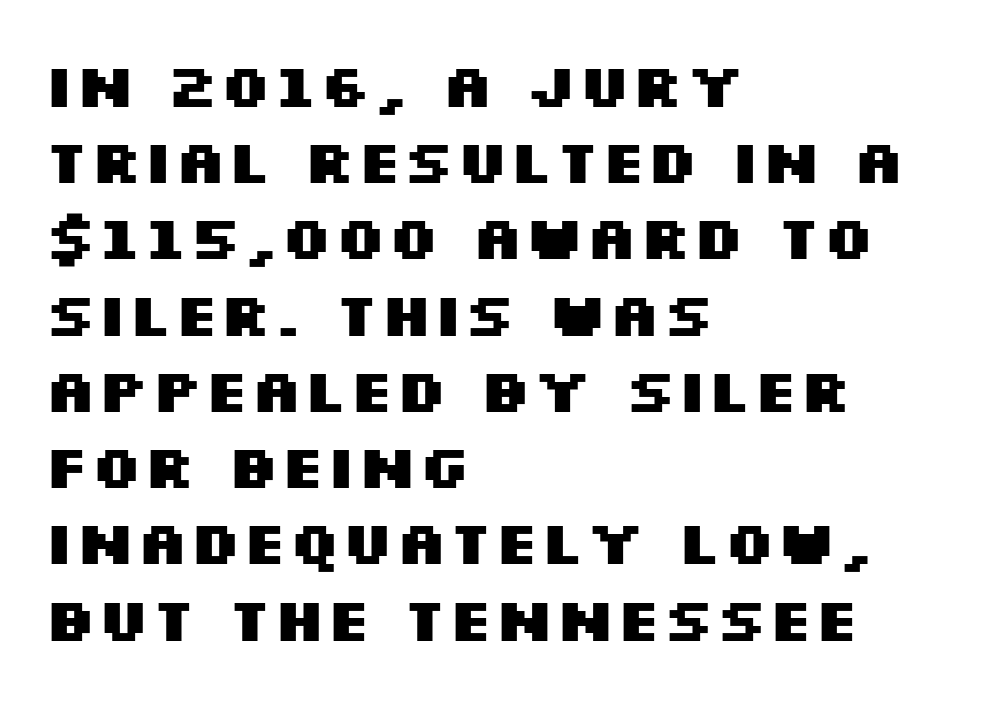
The rendering uses a bold face; every stroke is thick and dark. Font category for this specimen: sans-serif. Each word holds together tightly as a unit, with standard inter-letter gaps. Each row of text sits above clean, open space. Left-aligned paragraph, ragged on the right. The letters stand upright; this is a roman face.
